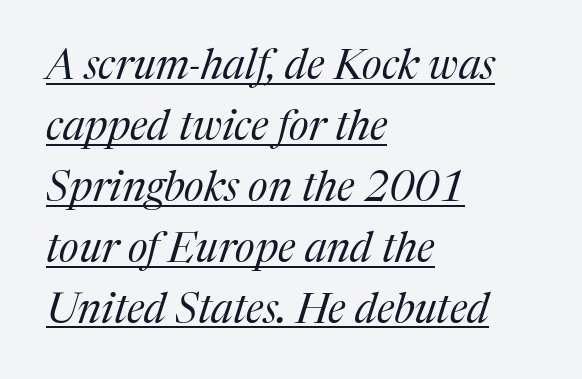
{"serif": "yes", "italic": "yes", "lean": "right", "slant_degrees": 17, "bold": "no", "weight": "regular", "width": "normal", "stroke_contrast": "medium", "x_height": "medium", "monospaced": "no", "underline": "yes", "align": "left", "line_spacing": "normal", "line_spacing_ratio": 1.45, "letter_spacing": "normal", "letter_spacing_em": 0.0, "glyph_px": 42}
